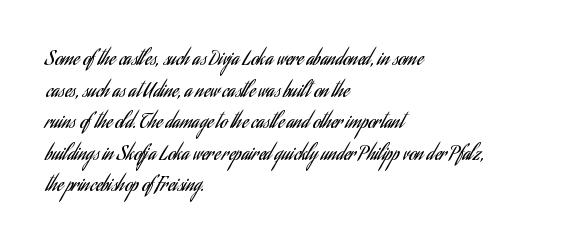
{"bold": "no", "underline": "no", "align": "left", "line_spacing": "normal", "line_spacing_ratio": 1.58, "letter_spacing": "normal", "letter_spacing_em": 0.0, "glyph_px": 20}
